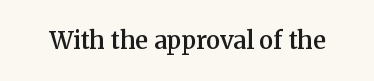
The image shows 24 px text type, upright; set normal letter spacing, not underlined.
